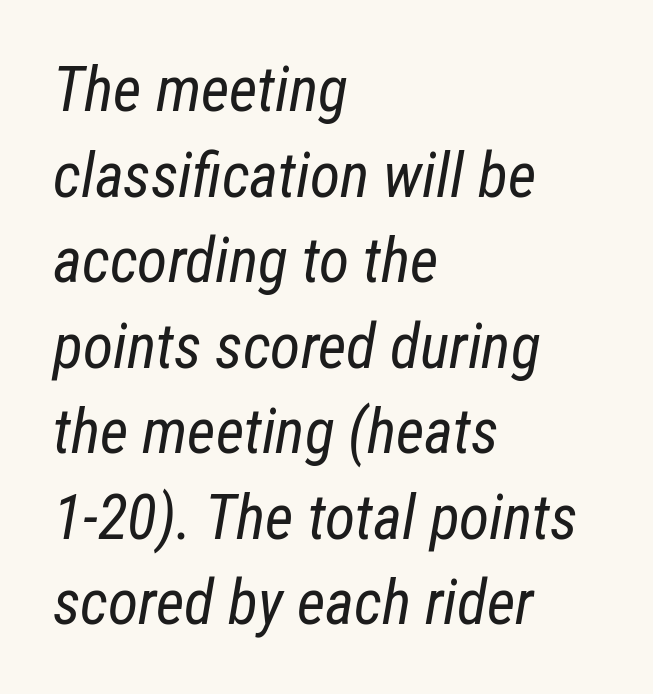
The image shows 62 px regular-weight, condensed type, italic (leaning right); set left-aligned, normal line spacing (1.38x), normal letter spacing, not underlined; low stroke contrast and a medium x-height.
